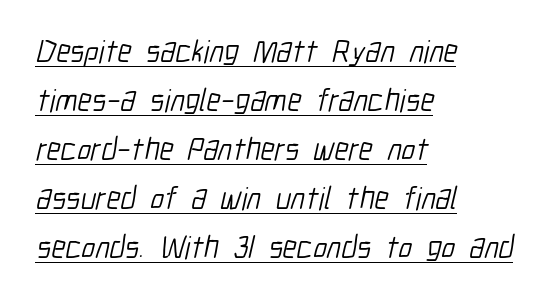
Q: Is the text bold? A: No.
Q: Is the typeface a serif or a sans-serif typeface? A: Sans-serif.
Q: Is the text underlined? A: Yes.
Q: How is the paragraph aligned? A: Left-aligned.
Q: Is the spacing between letters normal or unusually wide? A: Normal.
Q: Is the spacing between lines tight, normal or loose? A: Normal.
Q: Width (condensed, normal, or wide)? A: Condensed.
Q: Stroke contrast? A: Low.
Q: x-height? A: Medium.
Q: Monospaced? A: No.
